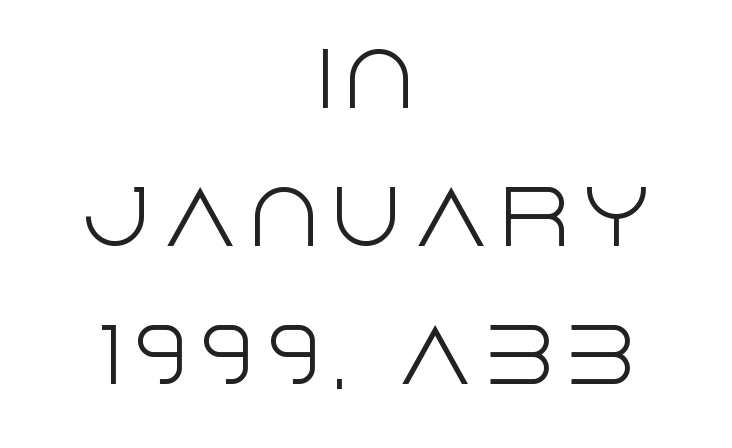
The image shows 73 px light sans-serif type, upright; set centered, line spacing 1.89x, not underlined; a large x-height.
